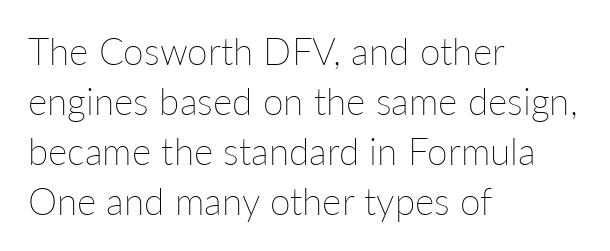
{"italic": "no", "bold": "no", "weight": "thin", "width": "normal", "stroke_contrast": "low", "x_height": "medium", "monospaced": "no", "underline": "no", "align": "left", "line_spacing": "normal", "line_spacing_ratio": 1.35, "letter_spacing": "normal", "letter_spacing_em": 0.0, "glyph_px": 37}
